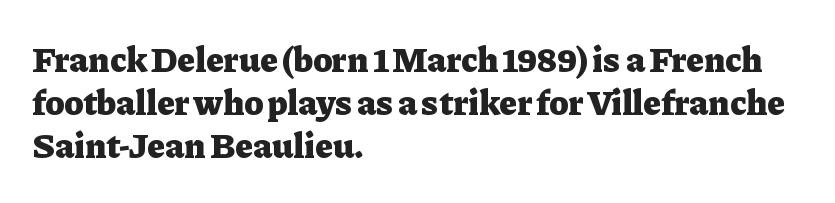
The lettering holds an erect, upright posture throughout. Proportional: the letters do not fall into vertical columns. Students, note that the glyphs here touch the page at normal intervals. Has an underline been added? It has not. Observe the serifs anchoring each vertical stroke in this sample.
